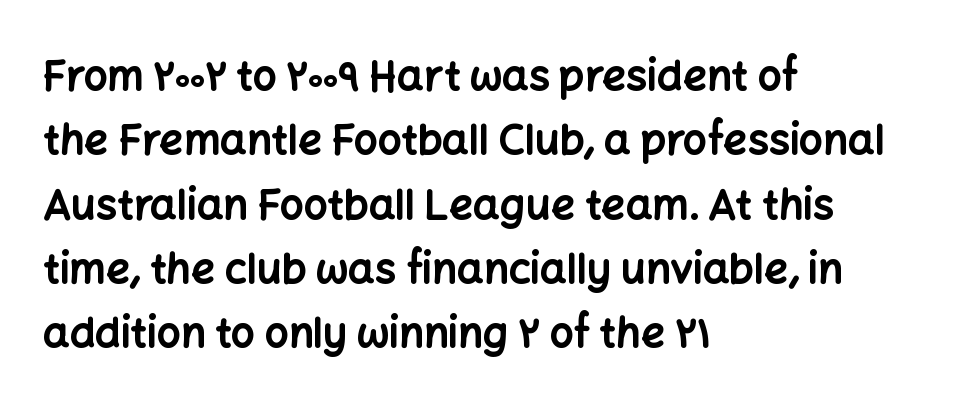
Q: Is the text bold? A: Yes.
Q: Is the text italic (slanted)? A: No, it is upright.
Q: Is the typeface a serif or a sans-serif typeface? A: Sans-serif.
Q: Is the text underlined? A: No.
Q: How is the paragraph aligned? A: Left-aligned.
Q: Is the spacing between letters normal or unusually wide? A: Normal.
Q: Is the spacing between lines tight, normal or loose? A: Normal.
Q: Width (condensed, normal, or wide)? A: Normal.
Q: Stroke contrast? A: Low.
Q: x-height? A: Medium.
Q: Monospaced? A: No.
